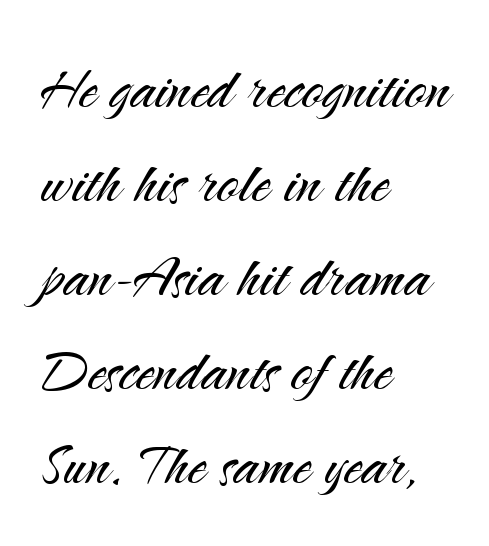
{"serif": "no", "bold": "no", "weight": "light", "width": "normal", "stroke_contrast": "medium", "x_height": "small", "monospaced": "no", "underline": "no", "align": "left", "line_spacing": "normal", "line_spacing_ratio": 1.27, "letter_spacing": "normal", "letter_spacing_em": 0.0, "glyph_px": 74}
